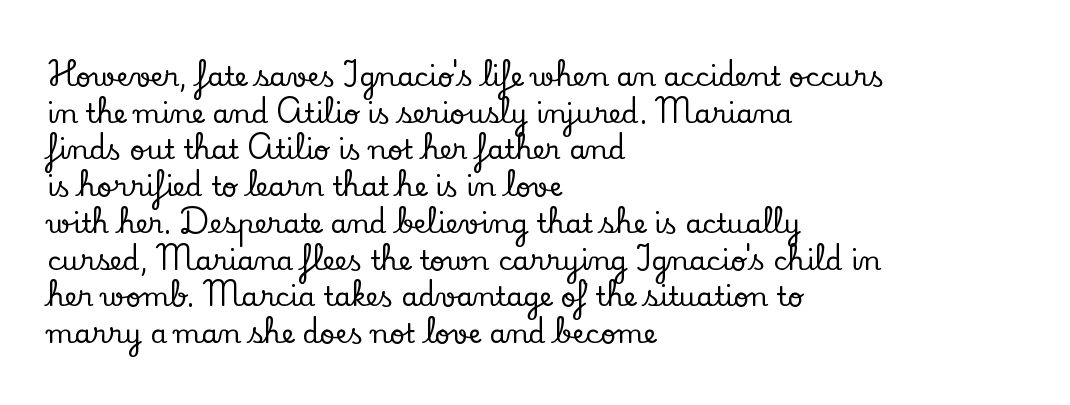
The image shows 27 px text type, upright; set left-aligned, normal line spacing (1.36x), normal letter spacing, not underlined.
